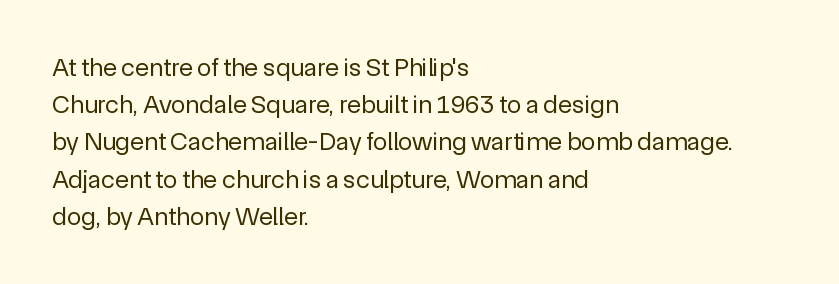
The rendering anchors every line to the left-hand side. A clean baseline with only descenders dipping below it. No chunkiness to these letters — they're not bold. Leading matches the norm, producing a regular column. Ascenders rise straight up at ninety degrees. Nobody touched the tracking dial on this one.
